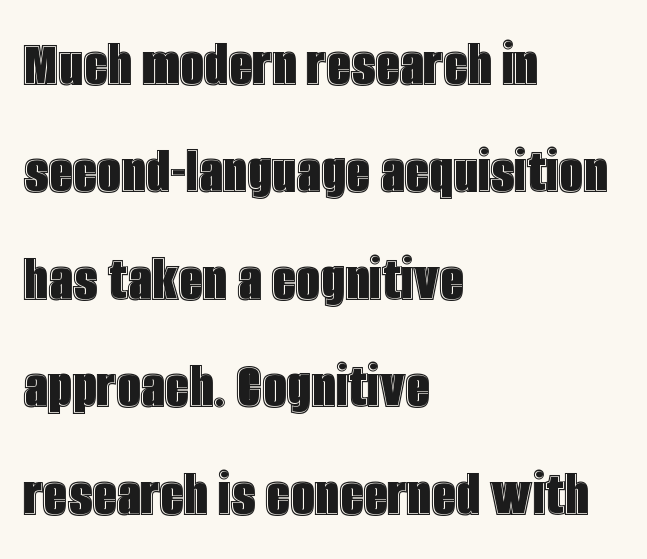
The image shows 68 px condensed type, upright; set left-aligned, normal line spacing (1.58x), normal letter spacing, not underlined; a large x-height.
